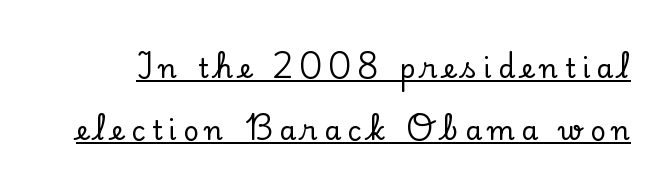
{"italic": "no", "underline": "yes", "line_spacing": "loose", "line_spacing_ratio": 2.28, "letter_spacing": "wide", "letter_spacing_em": 0.24, "glyph_px": 27}
